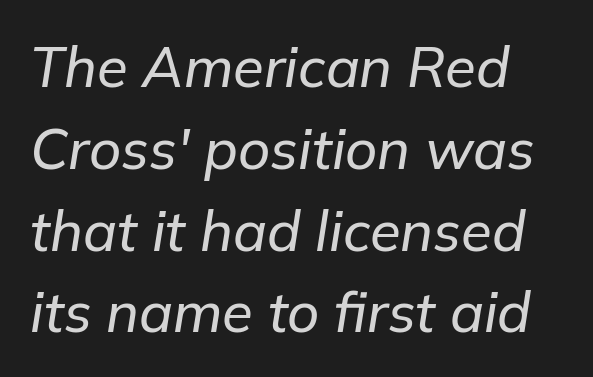
Q: Is the text italic (slanted)? A: Yes, it leans right by about 9 degrees.
Q: Is the text underlined? A: No.
Q: Is the spacing between letters normal or unusually wide? A: Normal.
Q: Is the spacing between lines tight, normal or loose? A: Normal.
Q: Width (condensed, normal, or wide)? A: Normal.
Q: Stroke contrast? A: Low.
Q: x-height? A: Medium.
Q: Monospaced? A: No.
